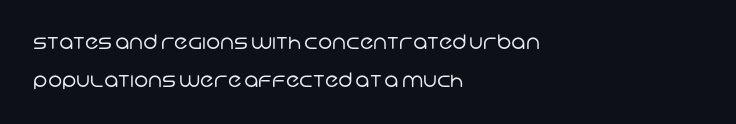
The image shows 20 px text type; set left-aligned, line spacing 1.88x, normal letter spacing, not underlined.
